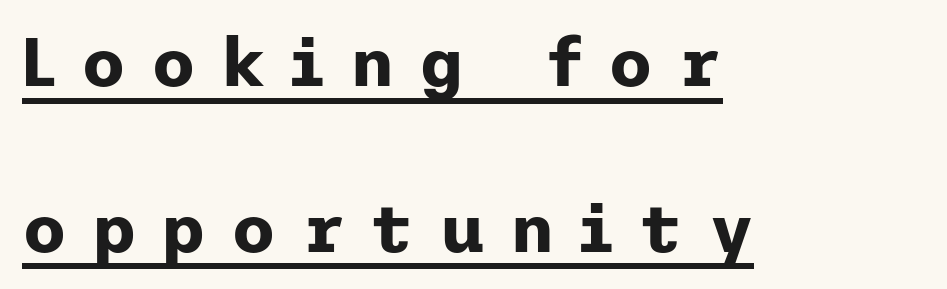
The image shows 69 px bold sans-serif type, upright; set left-aligned, loose line spacing (2.4x), unusually wide letter spacing (+0.36 em), underlined; low stroke contrast and a medium x-height.
